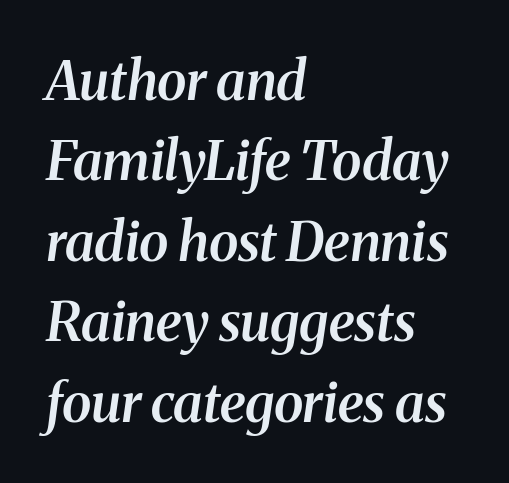
{"serif": "yes", "italic": "yes", "lean": "right", "slant_degrees": 8, "bold": "semi", "weight": "semibold", "width": "normal", "stroke_contrast": "medium", "x_height": "medium", "monospaced": "no", "underline": "no", "align": "left", "line_spacing": "normal", "line_spacing_ratio": 1.49, "letter_spacing": "normal", "letter_spacing_em": 0.0, "glyph_px": 54}
